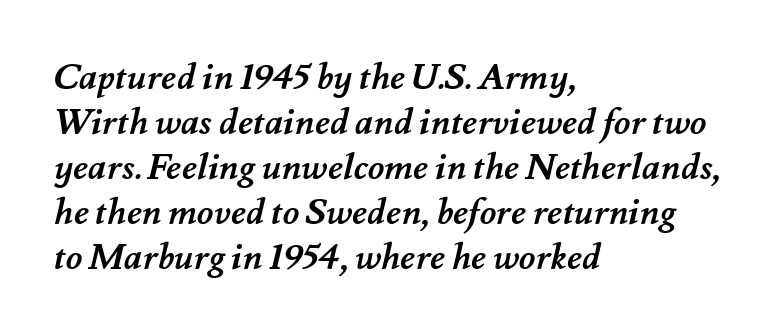
Q: Is the text bold? A: Yes.
Q: Is the text underlined? A: No.
Q: How is the paragraph aligned? A: Left-aligned.
Q: Is the spacing between letters normal or unusually wide? A: Normal.
Q: Is the spacing between lines tight, normal or loose? A: Normal.
Q: Width (condensed, normal, or wide)? A: Normal.
Q: Stroke contrast? A: Medium.
Q: x-height? A: Small.
Q: Monospaced? A: No.
